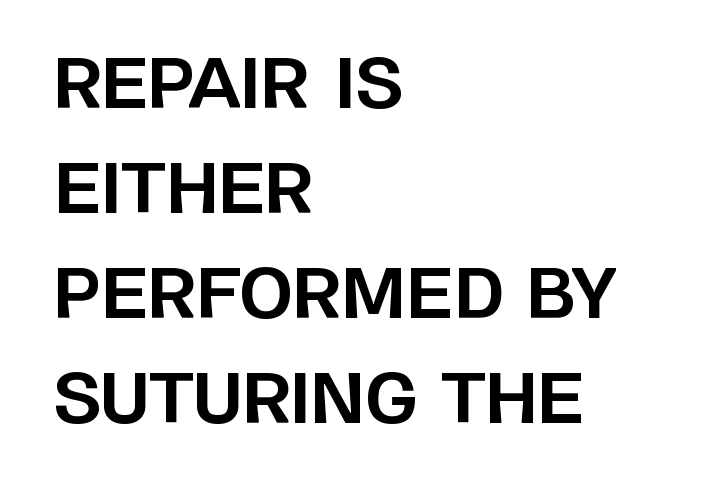
Q: Is the text bold? A: Yes.
Q: Is the text italic (slanted)? A: No, it is upright.
Q: Is the typeface a serif or a sans-serif typeface? A: Sans-serif.
Q: Is the text underlined? A: No.
Q: How is the paragraph aligned? A: Left-aligned.
Q: Is the spacing between letters normal or unusually wide? A: Normal.
Q: Is the spacing between lines tight, normal or loose? A: Normal.
Q: Width (condensed, normal, or wide)? A: Normal.
Q: Stroke contrast? A: Low.
Q: x-height? A: Large.
Q: Monospaced? A: No.
